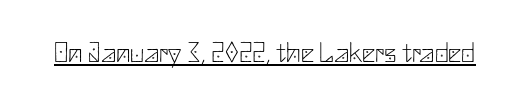
The font sits on the lighter half of the weight spectrum, regular included. Looks like someone drew a line under every word here. The passage shown is typeset with a sans-serif family. Tracking value appears to be zero — textbook default spacing.
